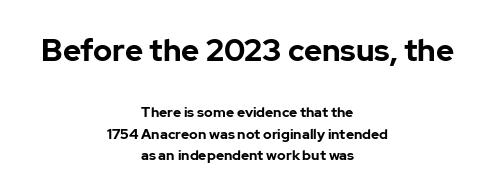
The image shows 31 px bold sans-serif type, upright; set centered, normal line spacing (1.55x), normal letter spacing, not underlined; the first (top) block is 2.21x larger; low stroke contrast and a medium x-height.
